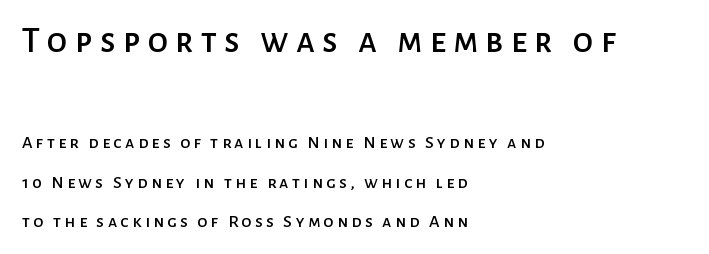
The image shows 37 px sans-serif type, upright; set left-aligned, loose line spacing (2.2x), not underlined; the first (top) block is 2.06x larger; low stroke contrast and a medium x-height.
